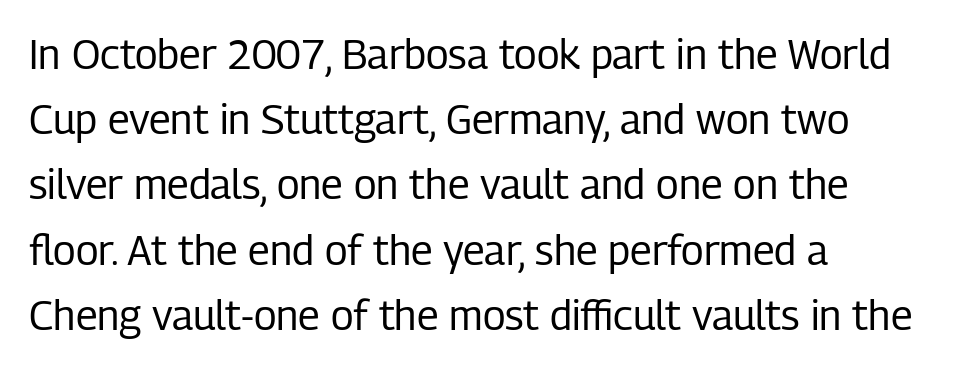
Descenders hang freely into open space. Baseline-to-baseline distance is the conventional proportion of letter height. The letters sit at their default tracking, neither squeezed nor spread. Unlike a traditional serif, this face leaves its strokes unadorned. The ragged edge is on the right, which tells us the setting is flush left.
